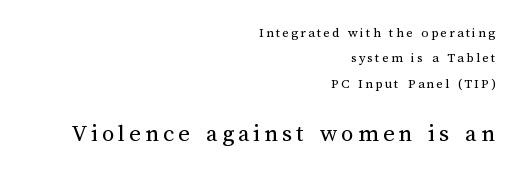
{"italic": "no", "bold": "no", "underline": "no", "align": "right", "line_spacing_ratio": 1.82, "larger_block": "second", "size_ratio": 1.79, "glyph_px": 25}
